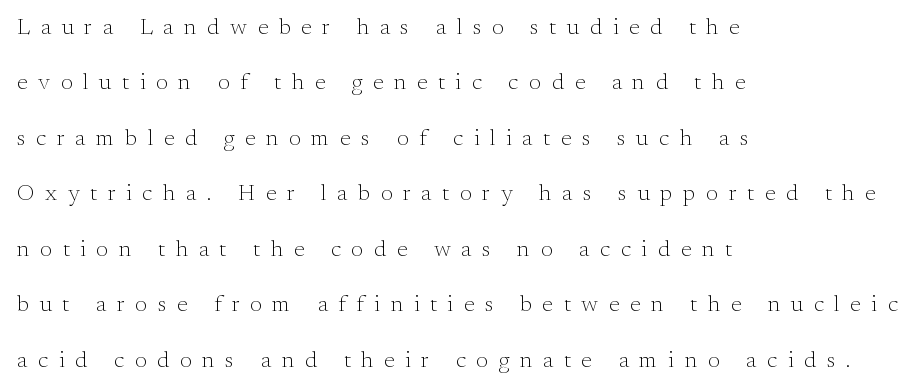
Each row of text sits above clean, open space. The passage shown is not bold in any degree. Successive baselines arrive slowly, with a big drop between each. The letterforms stand isolated, each surrounded by extra space. Style check: upright.
